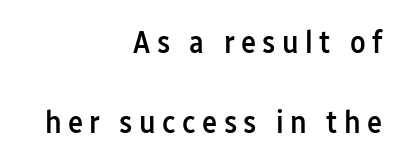
{"serif": "no", "italic": "no", "bold": "semi", "weight": "semibold", "width": "condensed", "stroke_contrast": "low", "x_height": "medium", "monospaced": "no", "underline": "no", "align": "right", "line_spacing": "loose", "line_spacing_ratio": 2.5, "letter_spacing": "wide", "letter_spacing_em": 0.2, "glyph_px": 32}
